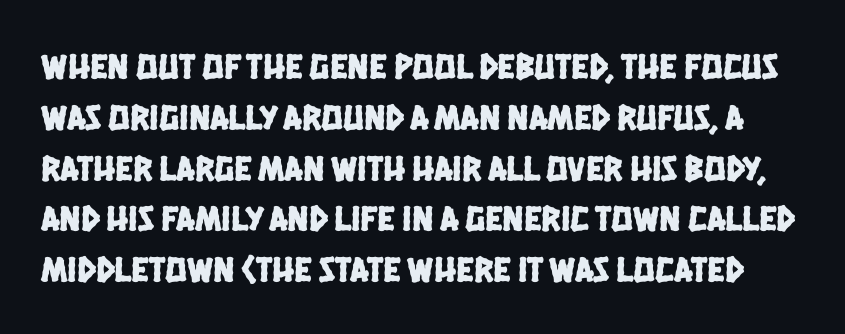
The image shows 36 px condensed sans-serif type; set normal line spacing (1.41x), normal letter spacing, not underlined; low stroke contrast and a large x-height.
